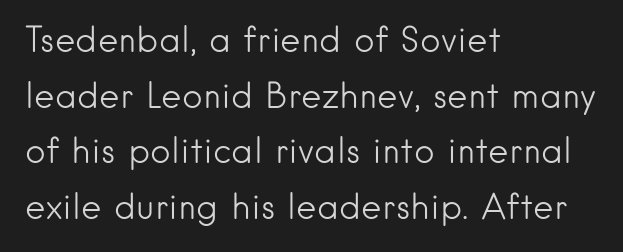
The specimen omits any rule beneath the text block's lines. The letters carry no serifs — their stems end cleanly without finishing strokes. The lettering holds an erect, upright posture throughout. Honestly, the letter spacing is just normal — you wouldn't notice it. The compositor pushed each line to the left boundary.
